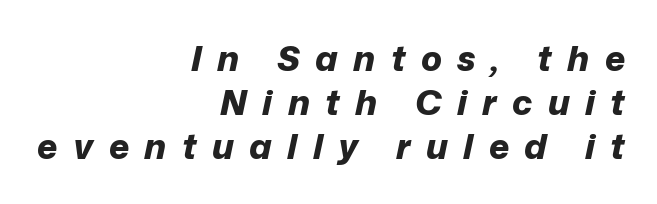
The image shows 35 px bold type, italic (leaning right); set right-aligned, normal line spacing (1.26x), unusually wide letter spacing (+0.44 em), not underlined; low stroke contrast and a medium x-height.
